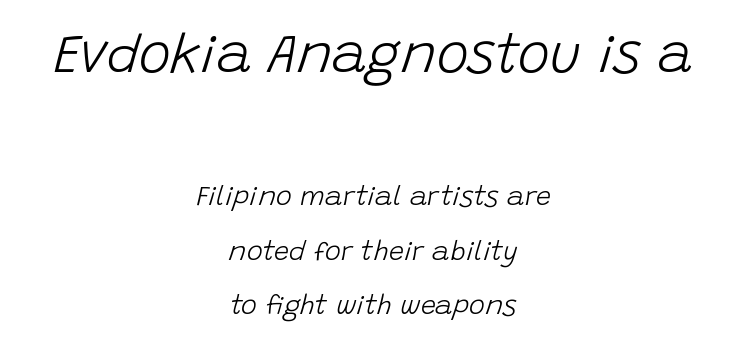
Q: Is the text bold? A: No.
Q: Is the text italic (slanted)? A: Yes, it leans right by about 15 degrees.
Q: Is the text underlined? A: No.
Q: How is the paragraph aligned? A: Centered.
Q: Is the spacing between letters normal or unusually wide? A: Normal.
Q: Is the spacing between lines tight, normal or loose? A: Loose.
Q: Which block of text is set in a larger size, the first (top) or the second (bottom)? A: The first (top) one.
Q: Width (condensed, normal, or wide)? A: Normal.
Q: Stroke contrast? A: Low.
Q: x-height? A: Large.
Q: Monospaced? A: No.
